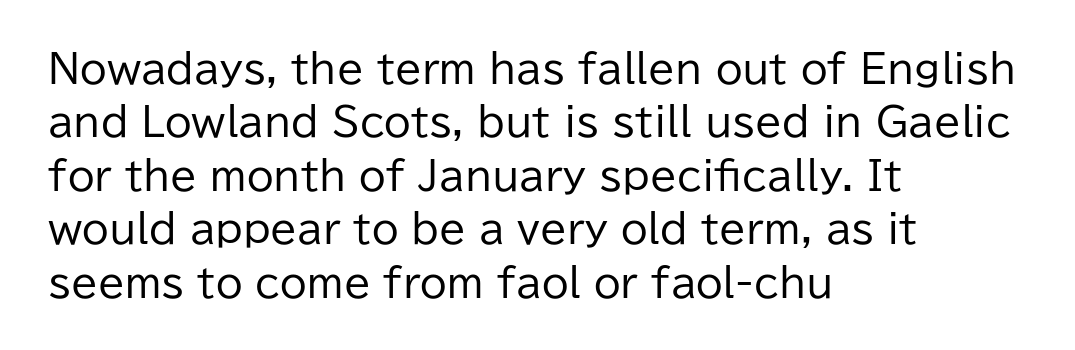
The glyphs in this specimen are sans serif. Compared with a typical body face, this is equally light or lighter still. The rendering keeps characters at their native spacing. You can tell it's not italic because the verticals are truly vertical.
